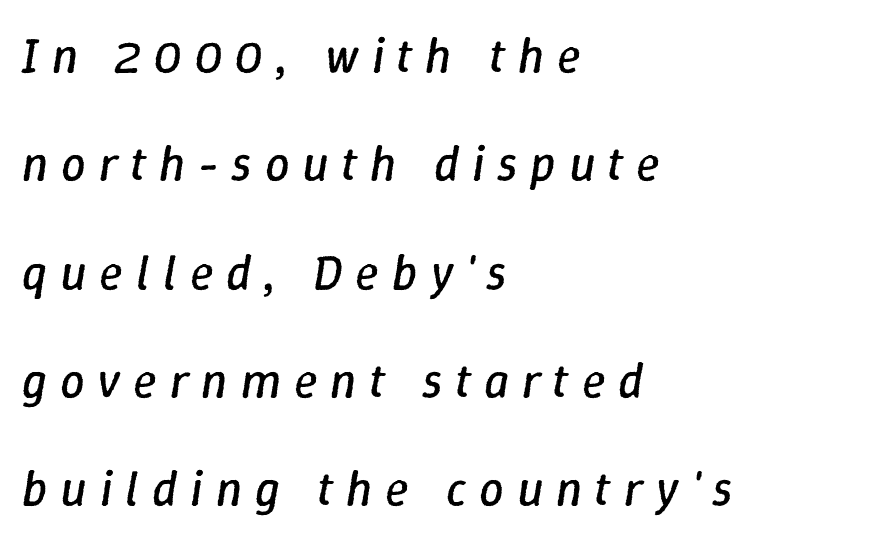
{"italic": "yes", "lean": "right", "slant_degrees": 9, "bold": "no", "weight": "regular", "width": "normal", "stroke_contrast": "low", "x_height": "medium", "monospaced": "no", "underline": "no", "align": "left", "line_spacing": "loose", "line_spacing_ratio": 2.21, "letter_spacing": "wide", "letter_spacing_em": 0.26, "glyph_px": 49}
